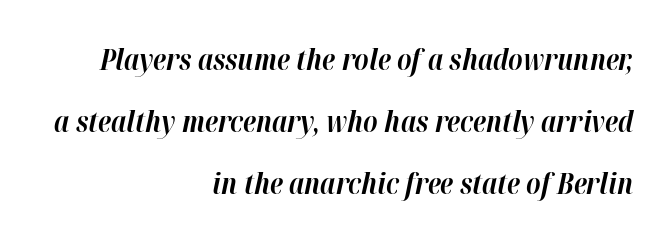
Q: Is the text bold? A: Yes.
Q: Is the text italic (slanted)? A: Yes, it leans right by about 12 degrees.
Q: Is the text underlined? A: No.
Q: How is the paragraph aligned? A: Right-aligned.
Q: Is the spacing between letters normal or unusually wide? A: Normal.
Q: Is the spacing between lines tight, normal or loose? A: Loose.
Q: Width (condensed, normal, or wide)? A: Normal.
Q: Stroke contrast? A: High.
Q: x-height? A: Medium.
Q: Monospaced? A: No.
